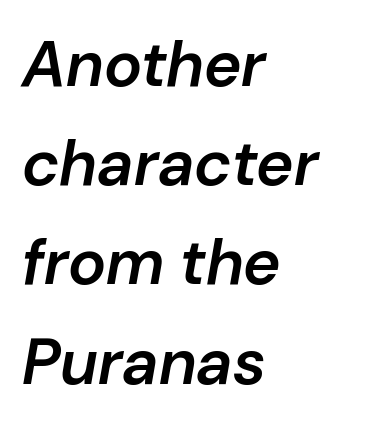
{"italic": "yes", "lean": "right", "slant_degrees": 10, "bold": "semi", "weight": "semibold", "width": "normal", "stroke_contrast": "low", "x_height": "medium", "monospaced": "no", "underline": "no", "align": "left", "line_spacing": "normal", "line_spacing_ratio": 1.55, "letter_spacing": "normal", "letter_spacing_em": 0.0, "glyph_px": 64}
